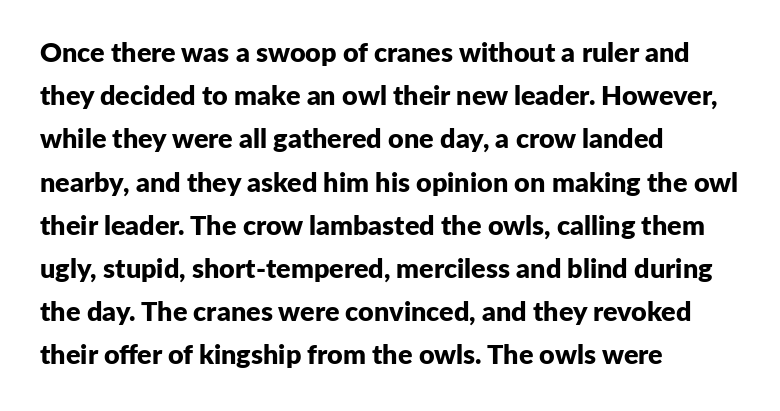
{"italic": "no", "bold": "yes", "underline": "no", "align": "left", "line_spacing": "normal", "line_spacing_ratio": 1.6, "letter_spacing": "normal", "letter_spacing_em": 0.0, "glyph_px": 27}
